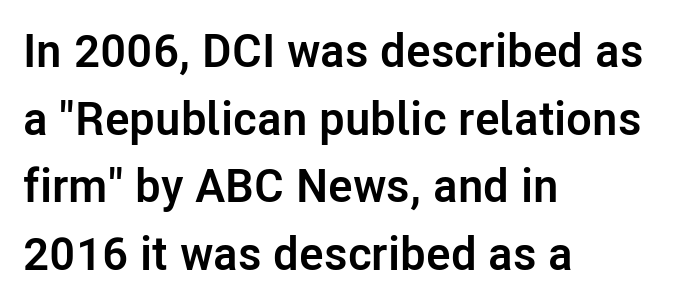
The leading is moderate, giving the passage an even texture. The space directly below the letters is spotless. A classic flush-left, rag-right setting is used for this passage. Font category for this specimen: sans-serif. Vertical strokes here are truly vertical.
